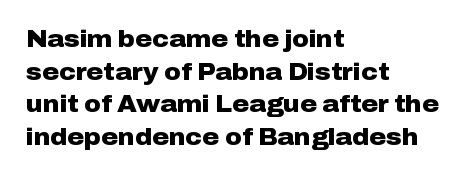
Here the glyphs are tracked normally, forming tight word shapes. One-word summary of the alignment: left. In terms of posture, this sample is upright. Notice how thick the strokes are: this is what a full bold looks like. The lines sit at an ordinary, default distance from one another.
